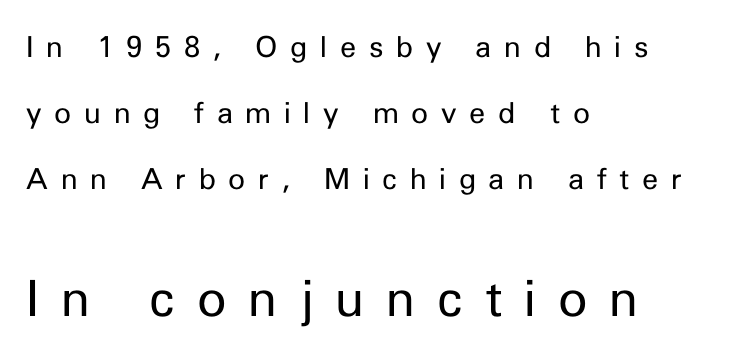
Whoever set this chose breathing room over compactness in the vertical rhythm. Upright lettering throughout. This rendering features lettering with no underline. The type family on display is of the sans-serif kind. Honestly, the letter spacing is so wide it's the main thing you notice. The letters advance in unequal steps, a hallmark of proportional type.
